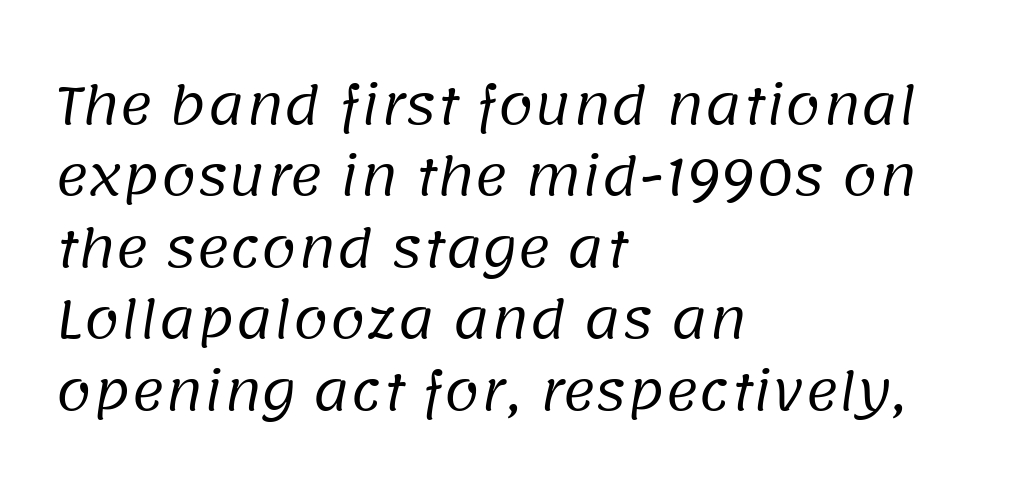
Q: Is the text bold? A: No.
Q: Is the typeface a serif or a sans-serif typeface? A: Sans-serif.
Q: Is the text underlined? A: No.
Q: How is the paragraph aligned? A: Left-aligned.
Q: Is the spacing between letters normal or unusually wide? A: Normal.
Q: Is the spacing between lines tight, normal or loose? A: Normal.
Q: Width (condensed, normal, or wide)? A: Normal.
Q: Stroke contrast? A: Low.
Q: x-height? A: Large.
Q: Monospaced? A: No.
